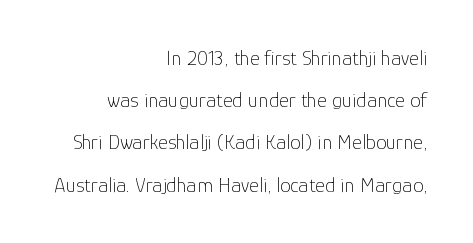
The image shows 21 px text type, upright; set right-aligned, loose line spacing (2.01x), normal letter spacing, not underlined.
